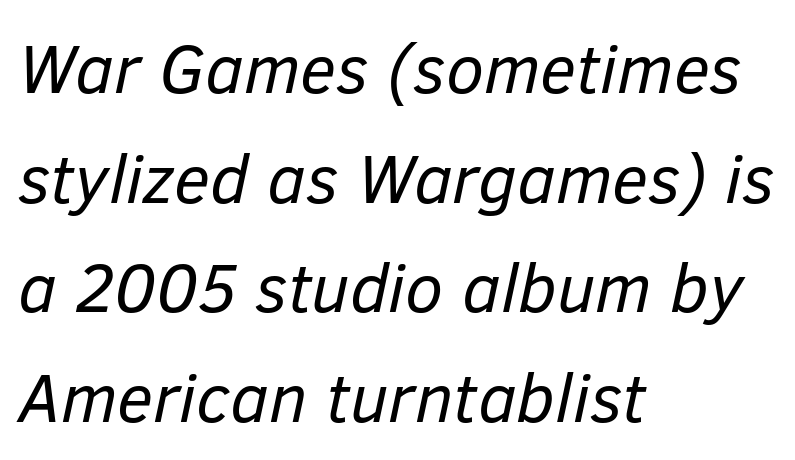
Q: Is the text bold? A: No.
Q: Is the text italic (slanted)? A: Yes, it leans right by about 12 degrees.
Q: Is the text underlined? A: No.
Q: How is the paragraph aligned? A: Left-aligned.
Q: Is the spacing between letters normal or unusually wide? A: Normal.
Q: Is the spacing between lines tight, normal or loose? A: Normal.
Q: Width (condensed, normal, or wide)? A: Normal.
Q: Stroke contrast? A: Low.
Q: x-height? A: Medium.
Q: Monospaced? A: No.
